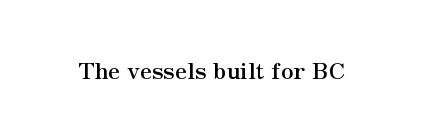
Q: Is the text bold? A: Yes.
Q: Is the text italic (slanted)? A: No, it is upright.
Q: Is the text underlined? A: No.
Q: Is the spacing between letters normal or unusually wide? A: Normal.
